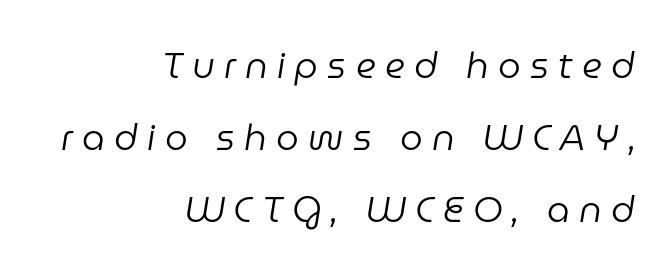
The image shows 36 px regular-weight type, italic (leaning right); set right-aligned, loose line spacing (2.0x), unusually wide letter spacing (+0.26 em), not underlined; low stroke contrast and a medium x-height.
